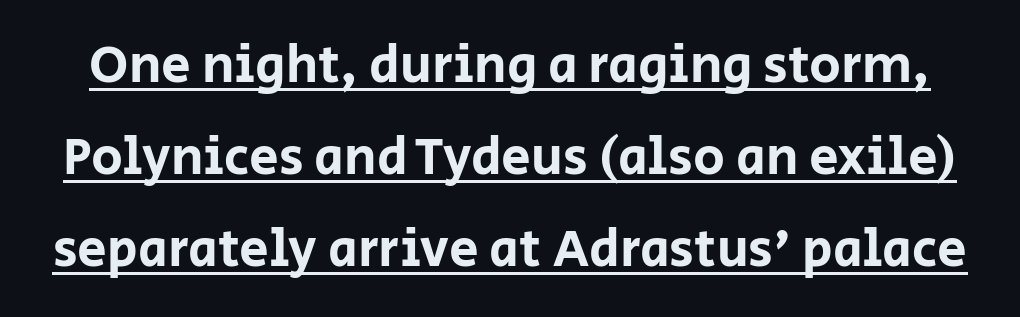
The image shows 53 px sans-serif type, upright; set line spacing 1.74x, normal letter spacing, underlined; low stroke contrast and a large x-height.
